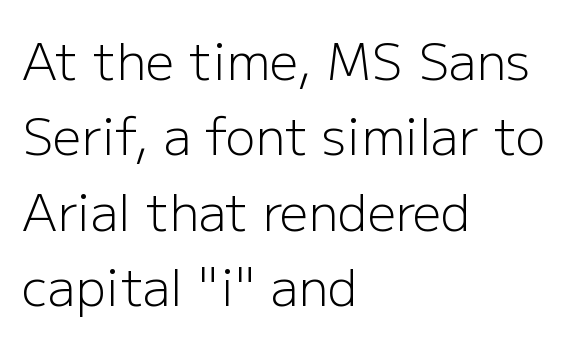
The image shows 50 px light sans-serif type, upright; set left-aligned, normal line spacing (1.51x), normal letter spacing, not underlined; low stroke contrast and a medium x-height.
